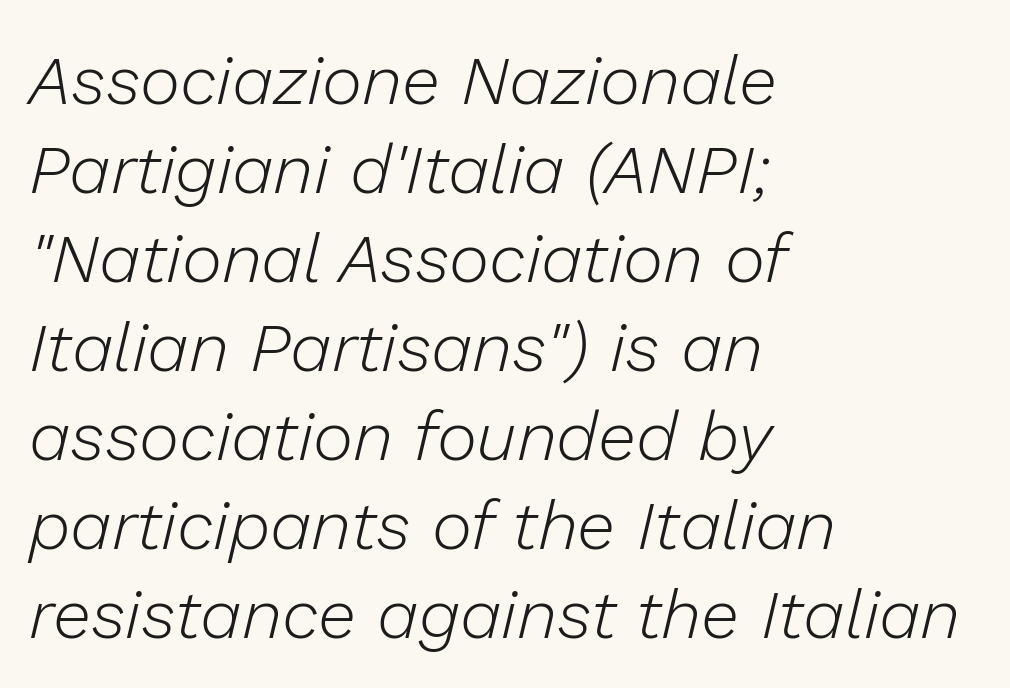
The image shows 69 px light type, italic (leaning right); set left-aligned, normal line spacing (1.29x), normal letter spacing, not underlined; low stroke contrast and a medium x-height.
